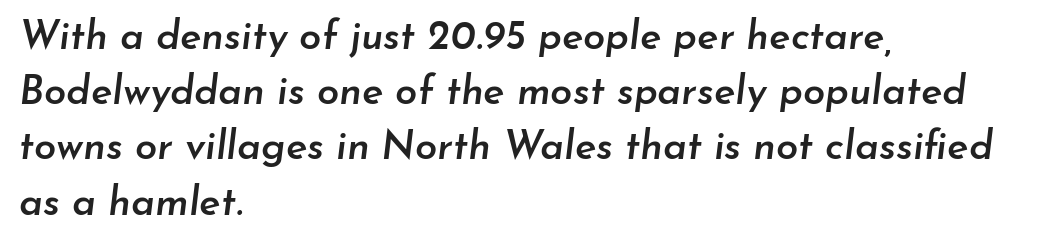
Q: Is the text bold? A: Semi-bold.
Q: Is the text italic (slanted)? A: Yes, it leans right by about 7 degrees.
Q: Is the text underlined? A: No.
Q: How is the paragraph aligned? A: Left-aligned.
Q: Is the spacing between letters normal or unusually wide? A: Normal.
Q: Is the spacing between lines tight, normal or loose? A: Normal.
Q: Width (condensed, normal, or wide)? A: Normal.
Q: Stroke contrast? A: Low.
Q: x-height? A: Small.
Q: Monospaced? A: No.
